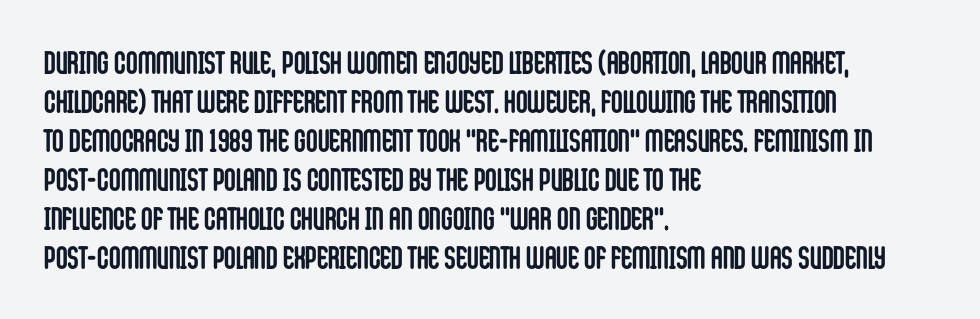
The face used here is rendered with its standard letterfit. Look at the stroke-to-counter ratio: heavy, a bold. The lettering holds an erect, upright posture throughout. I'd call this a sans setting — the letters go barefoot.
